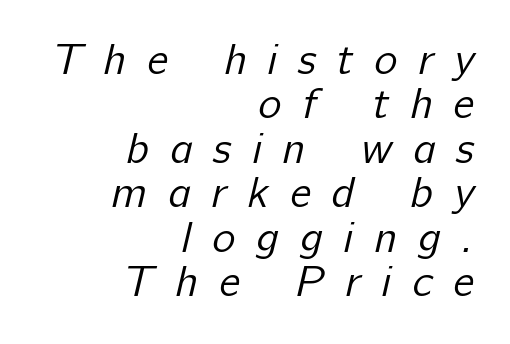
{"serif": "no", "bold": "no", "weight": "regular", "width": "normal", "stroke_contrast": "low", "x_height": "medium", "monospaced": "no", "underline": "no", "align": "right", "line_spacing": "tight", "line_spacing_ratio": 1.01, "letter_spacing": "wide", "letter_spacing_em": 0.47, "glyph_px": 44}
